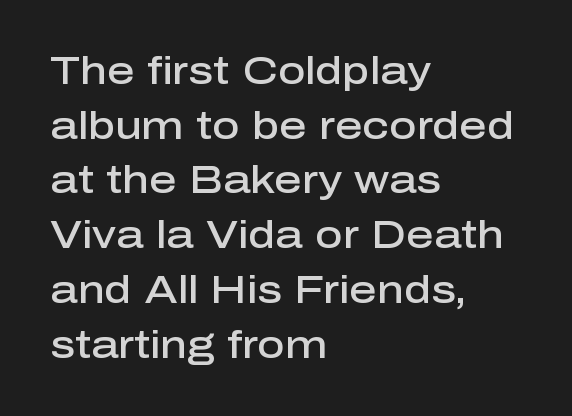
The image shows 38 px semibold sans-serif type, upright; set left-aligned, normal line spacing (1.44x), normal letter spacing, not underlined; low stroke contrast and a medium x-height.
